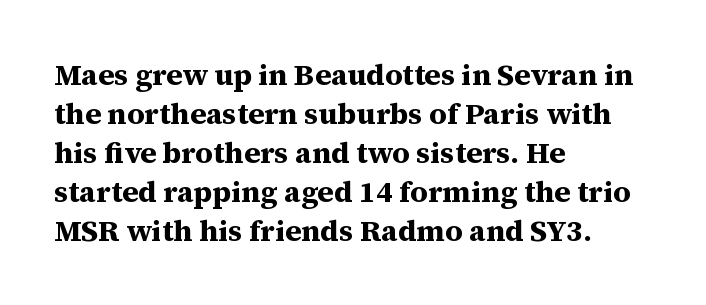
Q: Is the text bold? A: Yes.
Q: Is the text italic (slanted)? A: No, it is upright.
Q: Is the typeface a serif or a sans-serif typeface? A: Serif.
Q: Is the text underlined? A: No.
Q: How is the paragraph aligned? A: Left-aligned.
Q: Is the spacing between letters normal or unusually wide? A: Normal.
Q: Is the spacing between lines tight, normal or loose? A: Normal.
Q: Width (condensed, normal, or wide)? A: Normal.
Q: Stroke contrast? A: Medium.
Q: x-height? A: Medium.
Q: Monospaced? A: No.
